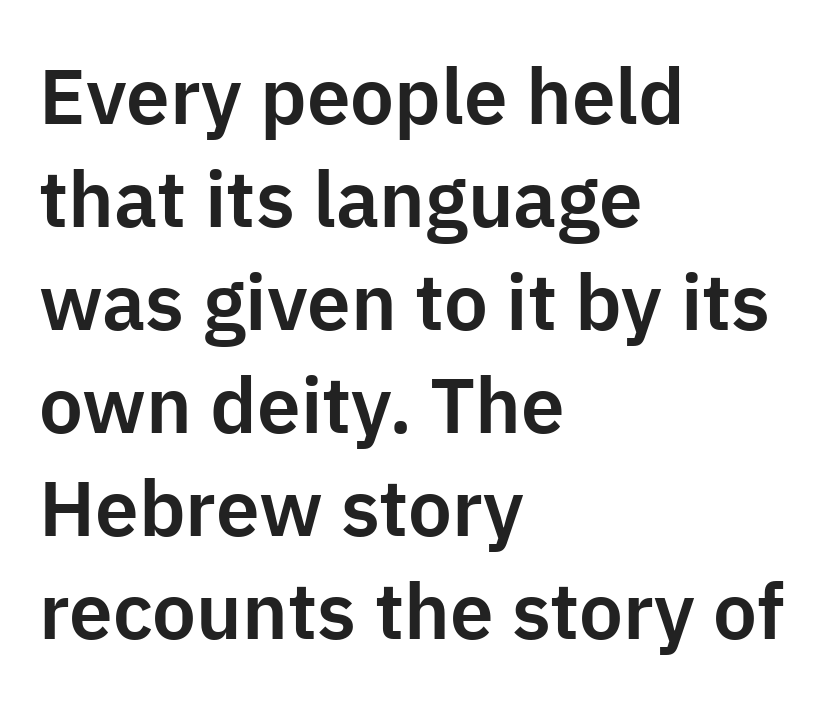
The image shows 78 px sans-serif type, upright; set left-aligned, normal line spacing (1.32x), normal letter spacing, not underlined; low stroke contrast and a medium x-height.
